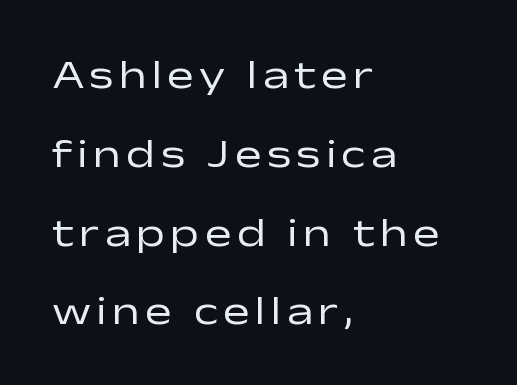
Any mark beneath the type? The region is blank. This sample is left-justified, so line endings fall wherever the words run out. A typesetter would call this proportional, since set widths differ per character. Nope, no serifs anywhere on these letters. Characters remain perfectly vertical along every line.
